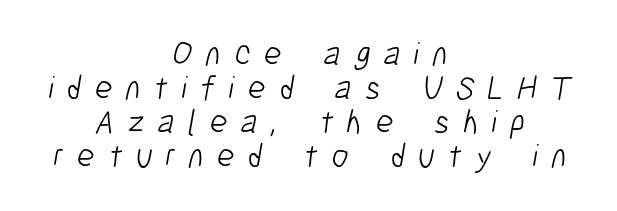
{"serif": "no", "bold": "no", "weight": "light", "width": "condensed", "stroke_contrast": "low", "x_height": "medium", "monospaced": "no", "underline": "no", "align": "center", "line_spacing": "tight", "line_spacing_ratio": 1.0, "letter_spacing": "wide", "letter_spacing_em": 0.39, "glyph_px": 34}
